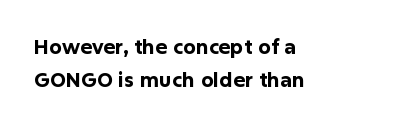
{"italic": "no", "bold": "yes", "underline": "no", "align": "left", "line_spacing": "normal", "line_spacing_ratio": 1.65, "letter_spacing": "normal", "letter_spacing_em": 0.0, "glyph_px": 20}
